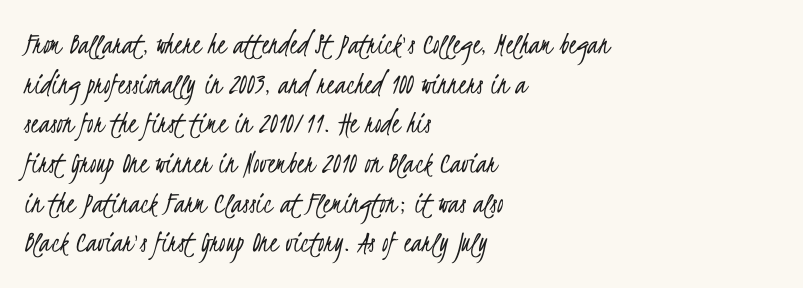
Q: Is the text bold? A: No.
Q: Is the typeface a serif or a sans-serif typeface? A: Sans-serif.
Q: Is the text underlined? A: No.
Q: How is the paragraph aligned? A: Left-aligned.
Q: Is the spacing between letters normal or unusually wide? A: Normal.
Q: Width (condensed, normal, or wide)? A: Condensed.
Q: Stroke contrast? A: Low.
Q: x-height? A: Small.
Q: Monospaced? A: No.
